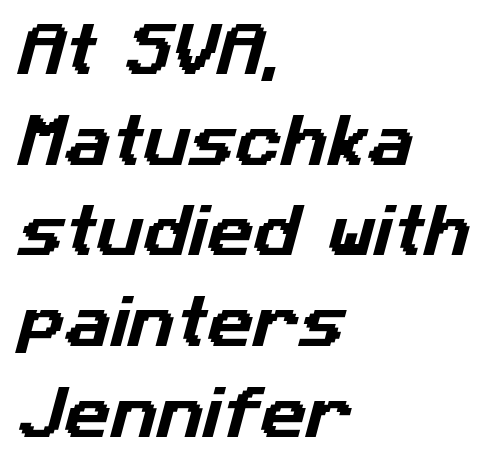
The rendering uses a moderate line-height, typical for paragraphs. Typographically, this falls in the sans-serif category. The paragraph shown leans on its left margin. Spacing verdict: proportional, widths tailored to each character. There is no visible air inserted between adjacent glyphs. Descender tails drop into unmarked territory.
